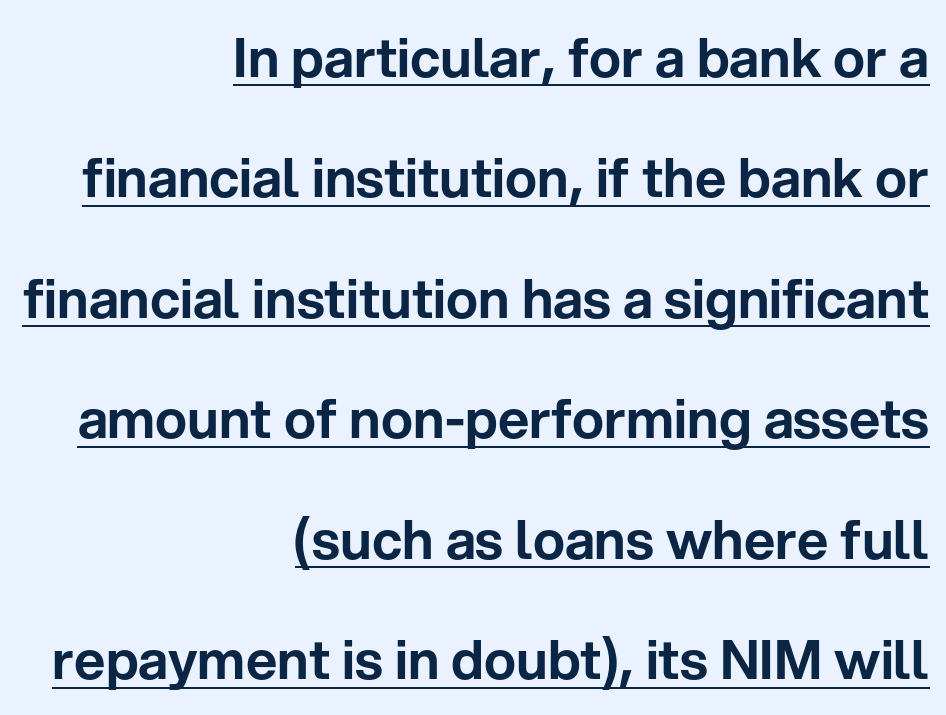
Q: Is the text italic (slanted)? A: No, it is upright.
Q: Is the typeface a serif or a sans-serif typeface? A: Sans-serif.
Q: Is the text underlined? A: Yes.
Q: How is the paragraph aligned? A: Right-aligned.
Q: Is the spacing between letters normal or unusually wide? A: Normal.
Q: Is the spacing between lines tight, normal or loose? A: Loose.
Q: Width (condensed, normal, or wide)? A: Normal.
Q: Stroke contrast? A: Low.
Q: x-height? A: Medium.
Q: Monospaced? A: No.
